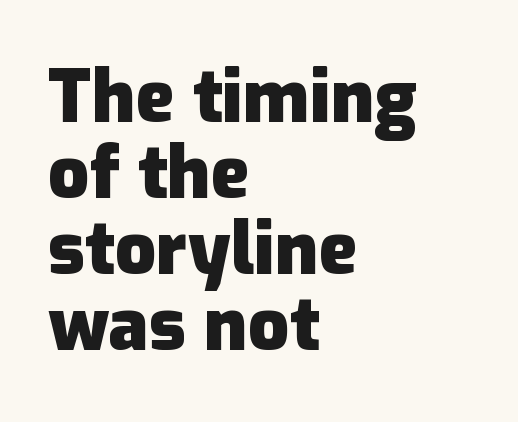
{"serif": "no", "italic": "no", "bold": "yes", "weight": "heavy", "width": "normal", "stroke_contrast": "low", "x_height": "medium", "monospaced": "no", "underline": "no", "align": "left", "line_spacing": "tight", "line_spacing_ratio": 1.04, "letter_spacing": "normal", "letter_spacing_em": 0.0, "glyph_px": 73}
